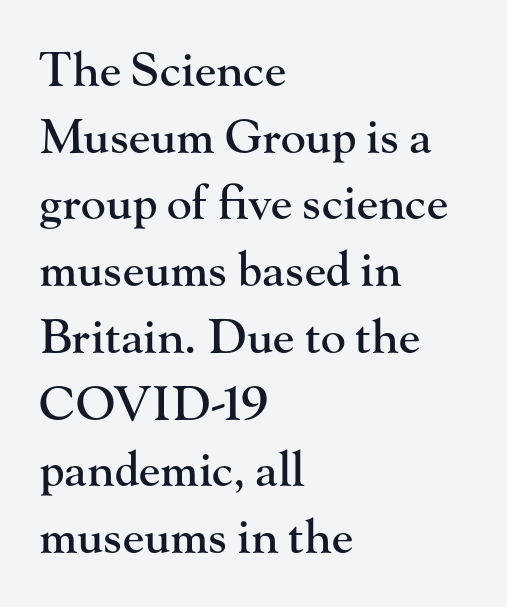
Characters follow at the spacing the type designer built in. Posture: upright roman. One-word summary of the alignment: left. A typesetter would label this face a serif. The rendering uses natural spacing where letterforms have individual widths. The vertical gap from one line to the next is medium.
